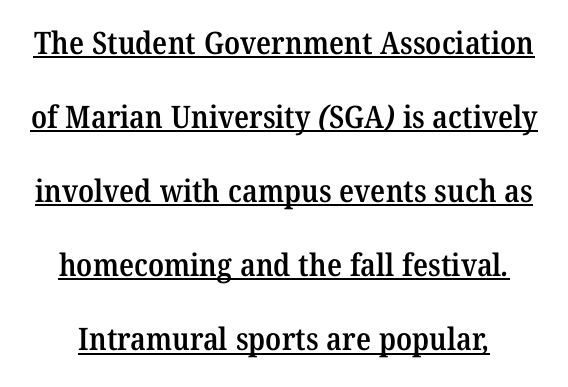
Q: Is the text bold? A: Semi-bold.
Q: Is the typeface a serif or a sans-serif typeface? A: Serif.
Q: Is the text underlined? A: Yes.
Q: Is the spacing between letters normal or unusually wide? A: Normal.
Q: Is the spacing between lines tight, normal or loose? A: Loose.
Q: Width (condensed, normal, or wide)? A: Normal.
Q: Stroke contrast? A: Medium.
Q: x-height? A: Medium.
Q: Monospaced? A: No.
